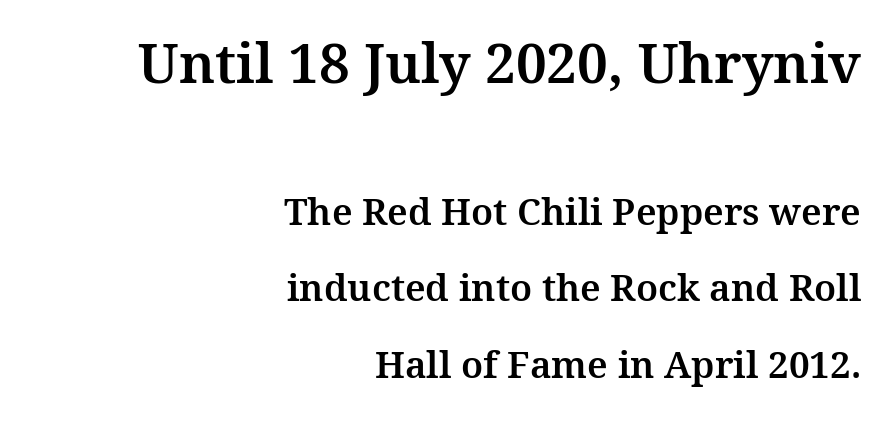
The image shows 55 px serif type, upright; set right-aligned, loose line spacing (2.07x), normal letter spacing, not underlined; the first (top) block is 1.49x larger; medium stroke contrast and a medium x-height.
